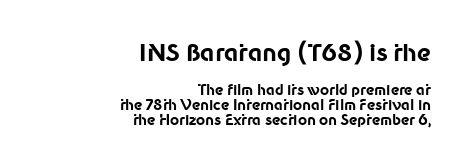
Which margin do the lines hug? The right one — the left edge is uneven. A dark, heavy texture on the line: the type is bold. Which of the two is more prominent by size? The first, at the top. The specimen omits any rule beneath the text block's lines. These lines keep a tight, regular rhythm from letter to letter. A typesetter would mark this as roman, not italic.
